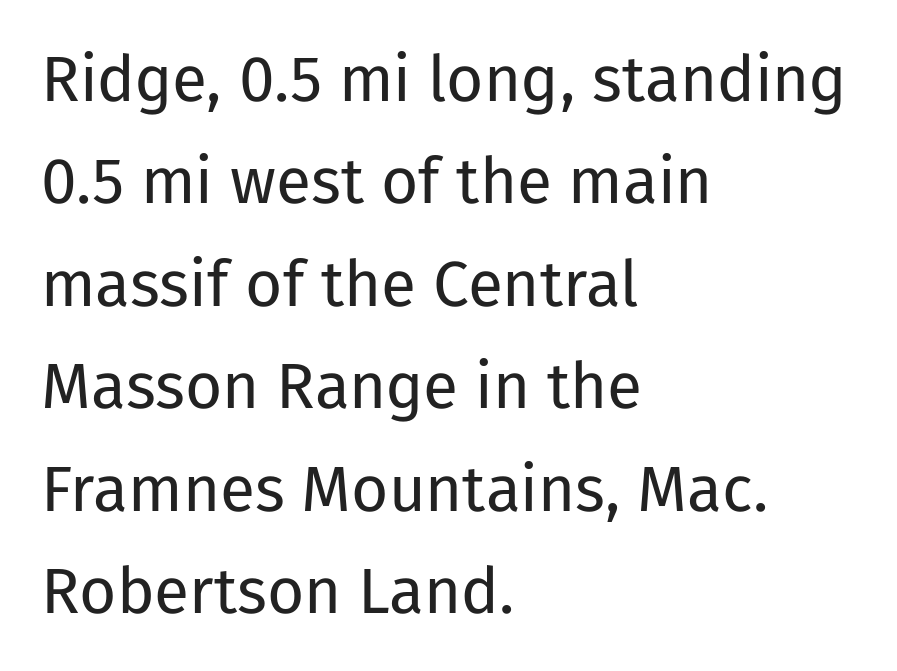
The image shows 64 px regular-weight sans-serif type, upright; set left-aligned, normal line spacing (1.6x), normal letter spacing, not underlined; low stroke contrast and a medium x-height.
